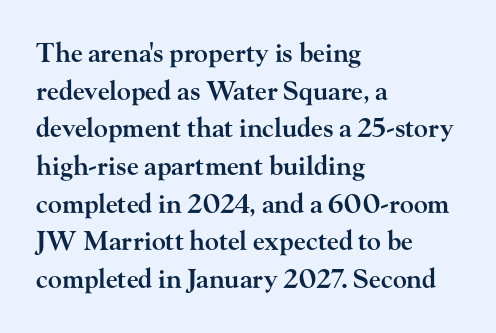
Reading down the column, the eye jumps a familiar distance to each next line. How are the letters spaced? Ordinarily, with no added tracking. The text block is weighted toward the left margin, trailing off unevenly rightward. The letters stand upright; this is a roman face.
